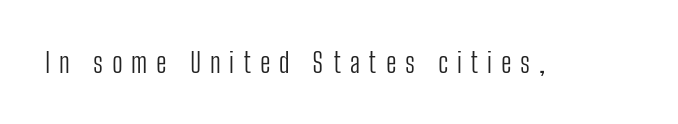
The image shows 28 px light, condensed sans-serif type, upright; set unusually wide letter spacing (+0.31 em), not underlined; low stroke contrast and a medium x-height.
